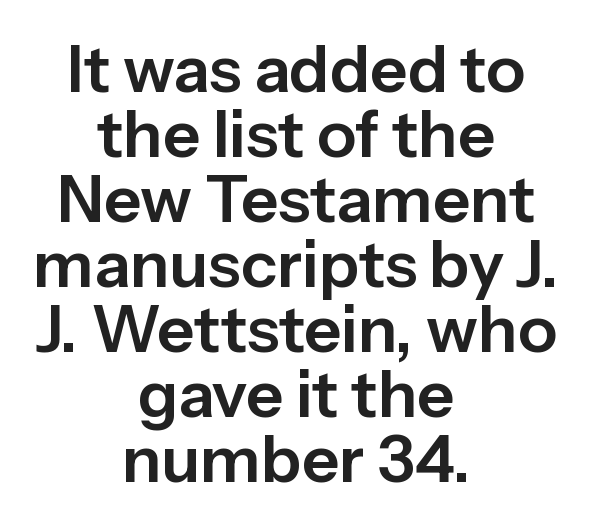
The image shows 65 px sans-serif type, upright; set centered, tight line spacing (1.0x), normal letter spacing, not underlined; low stroke contrast and a medium x-height.
